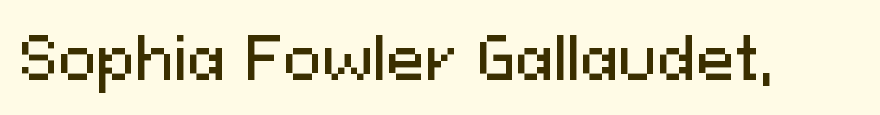
The image shows 58 px sans-serif type, upright; set normal letter spacing, not underlined; medium stroke contrast and a medium x-height.
